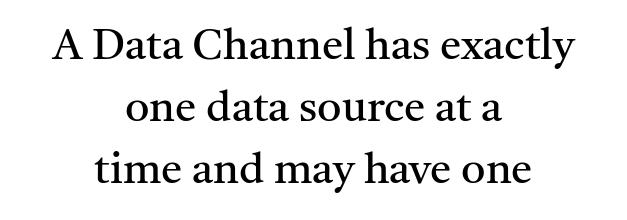
Q: Is the text bold? A: No.
Q: Is the text italic (slanted)? A: No, it is upright.
Q: Is the typeface a serif or a sans-serif typeface? A: Serif.
Q: Is the text underlined? A: No.
Q: How is the paragraph aligned? A: Centered.
Q: Is the spacing between letters normal or unusually wide? A: Normal.
Q: Is the spacing between lines tight, normal or loose? A: Normal.
Q: Width (condensed, normal, or wide)? A: Normal.
Q: Stroke contrast? A: Medium.
Q: x-height? A: Medium.
Q: Monospaced? A: No.
